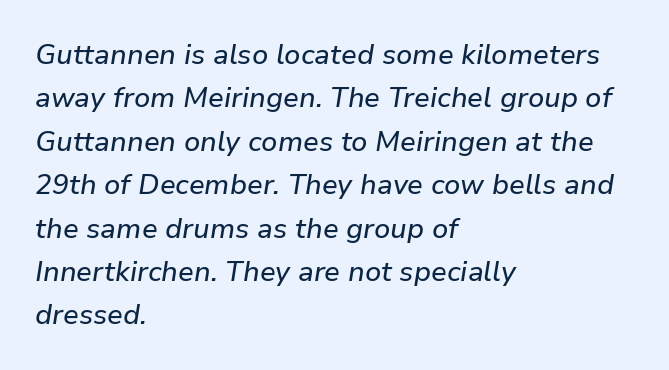
{"italic": "yes", "lean": "right", "slant_degrees": 9, "width": "normal", "stroke_contrast": "low", "x_height": "medium", "monospaced": "no", "underline": "no", "align": "left", "line_spacing": "normal", "line_spacing_ratio": 1.55, "letter_spacing": "normal", "letter_spacing_em": 0.0, "glyph_px": 28}
